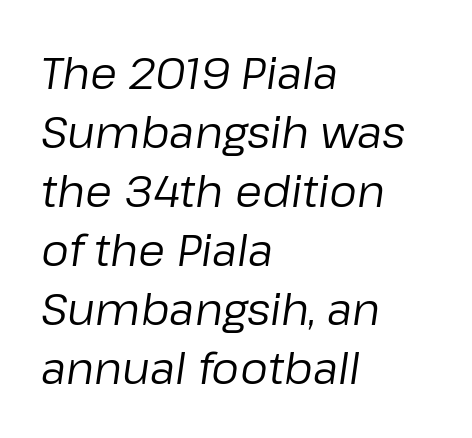
The image shows 44 px regular-weight type, italic (leaning right); set left-aligned, normal line spacing (1.34x), normal letter spacing, not underlined; low stroke contrast and a medium x-height.
